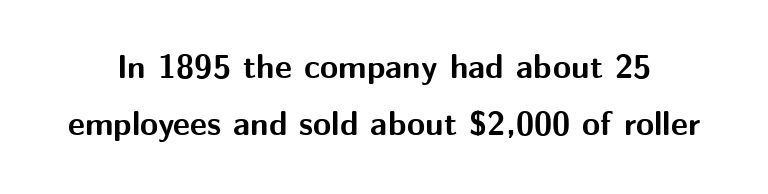
{"serif": "no", "italic": "no", "bold": "yes", "weight": "bold", "width": "normal", "stroke_contrast": "medium", "x_height": "medium", "monospaced": "no", "underline": "no", "line_spacing_ratio": 1.72, "letter_spacing": "normal", "letter_spacing_em": 0.0, "glyph_px": 33}
